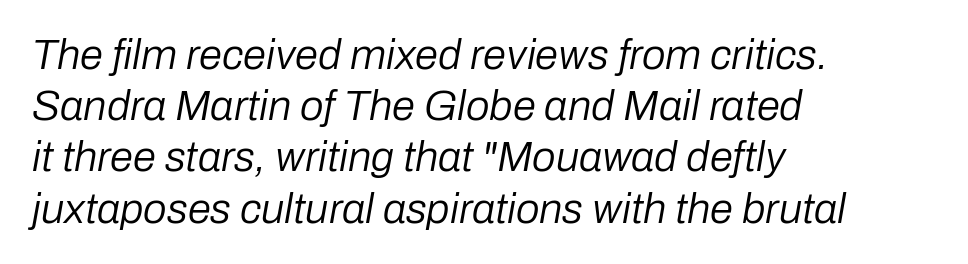
The image shows 42 px regular-weight type, italic (leaning right); set left-aligned, line spacing 1.22x, normal letter spacing, not underlined; low stroke contrast and a medium x-height.
